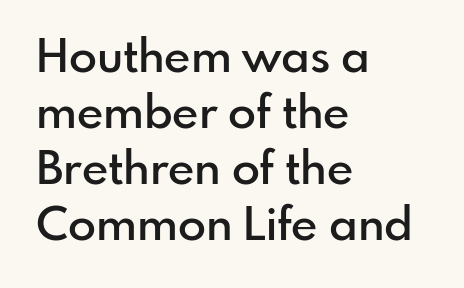
The image shows 46 px semibold sans-serif type, upright; set left-aligned, line spacing 1.22x, normal letter spacing, not underlined; low stroke contrast and a small x-height.
